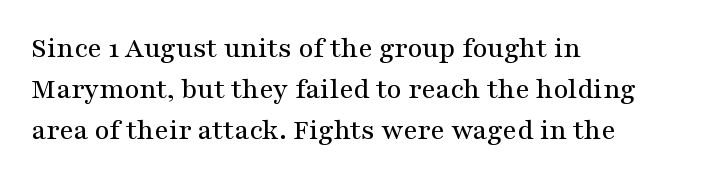
Only glyphs here, with clear space below each row. Italic? Not at all — the glyphs are vertical. A typesetter would call this proportional, since set widths differ per character. This sample uses a serif face. Students, note that the glyphs here touch the page at normal intervals.
